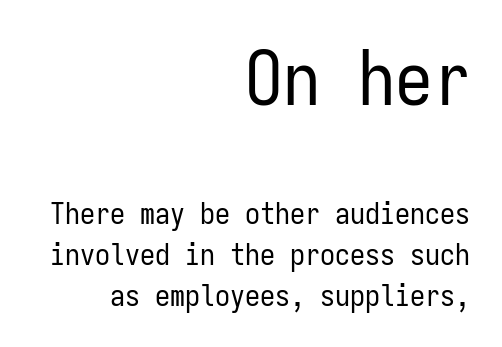
Q: Is the text bold? A: No.
Q: Is the text italic (slanted)? A: No, it is upright.
Q: Is the typeface a serif or a sans-serif typeface? A: Sans-serif.
Q: Is the text underlined? A: No.
Q: How is the paragraph aligned? A: Right-aligned.
Q: Is the spacing between letters normal or unusually wide? A: Normal.
Q: Is the spacing between lines tight, normal or loose? A: Normal.
Q: Which block of text is set in a larger size, the first (top) or the second (bottom)? A: The first (top) one.
Q: Width (condensed, normal, or wide)? A: Condensed.
Q: Stroke contrast? A: Low.
Q: x-height? A: Medium.
Q: Monospaced? A: Yes.
